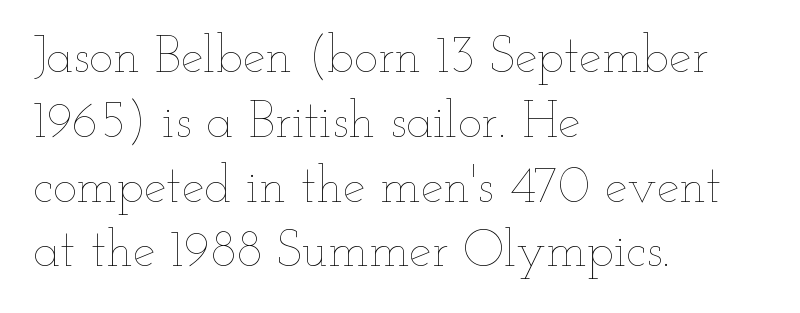
{"italic": "no", "bold": "no", "weight": "thin", "width": "wide", "stroke_contrast": "low", "x_height": "small", "monospaced": "no", "underline": "no", "align": "left", "line_spacing": "normal", "line_spacing_ratio": 1.27, "letter_spacing": "normal", "letter_spacing_em": 0.0, "glyph_px": 51}
